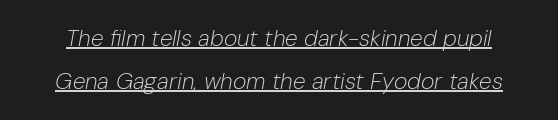
Q: Is the text bold? A: No.
Q: Is the text italic (slanted)? A: Yes, it leans right by about 10 degrees.
Q: Is the text underlined? A: Yes.
Q: Is the spacing between letters normal or unusually wide? A: Normal.
